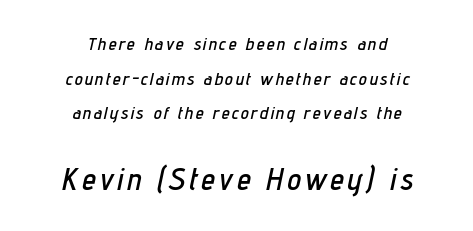
The lower block of text is set noticeably larger than the block above it. Each letter keeps its own natural width here, so spacing adapts to shape. Lines of text with bare space underneath. Widely set lines give the paragraph a tall, airy silhouette.
